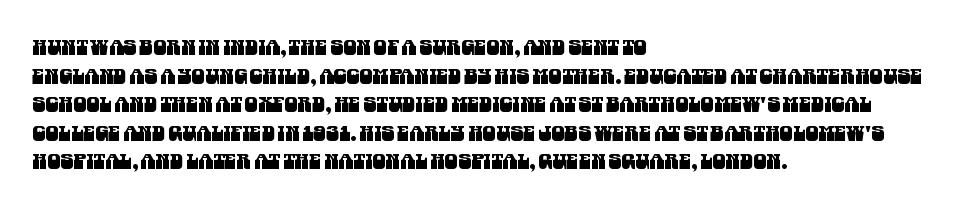
If you drew a ruler down the left edge, every line would touch it. Lines of text with bare space underneath. Regarding leading, the lines here are spaced in the standard way. Standard letterfit; no display-style spreading of the glyphs.
